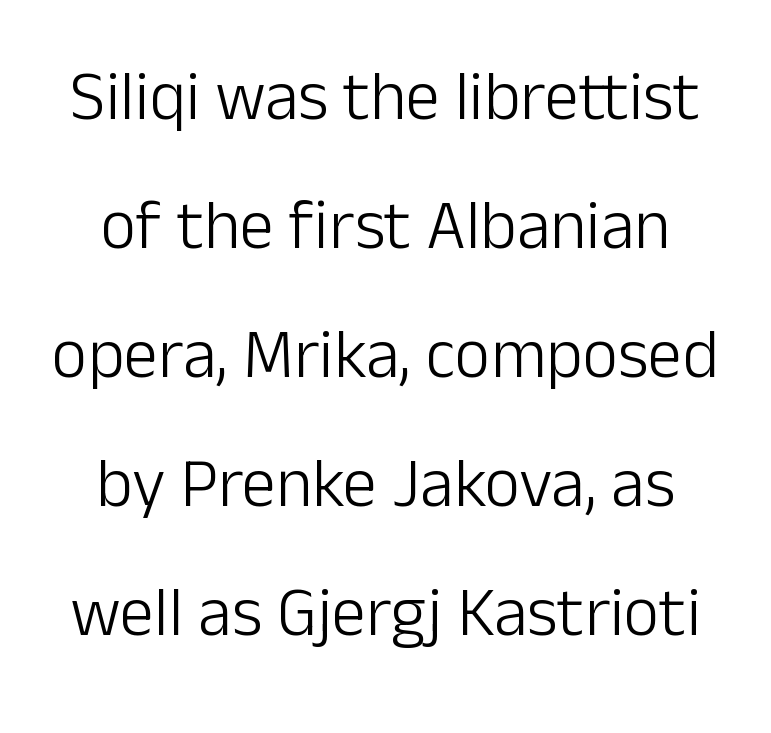
The image shows 69 px light sans-serif type, upright; set line spacing 1.87x, normal letter spacing, not underlined; low stroke contrast and a medium x-height.
